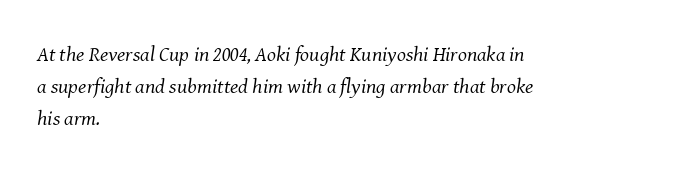
Slanted lettering throughout. Is the letter spacing exaggerated? No — it looks like the ordinary default. Regular leading. Every row of glyphs begins at an identical x-position on the left.
